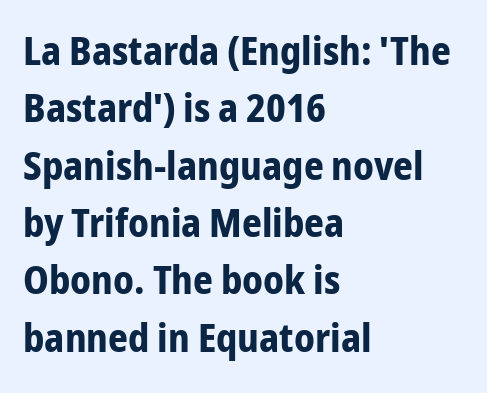
{"serif": "no", "italic": "no", "bold": "yes", "weight": "bold", "width": "condensed", "stroke_contrast": "low", "x_height": "medium", "monospaced": "no", "underline": "no", "align": "left", "line_spacing": "normal", "line_spacing_ratio": 1.47, "letter_spacing": "normal", "letter_spacing_em": 0.0, "glyph_px": 39}
